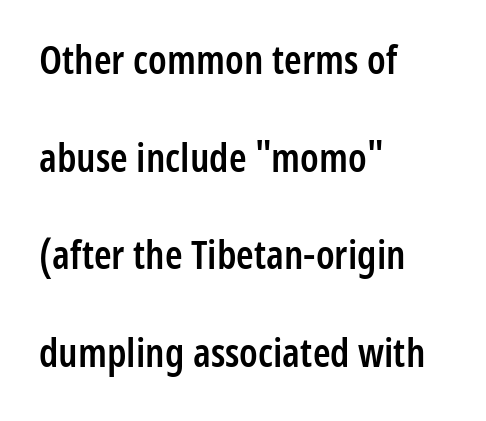
Varying glyph widths throughout — classic text-font behaviour. The rendering shows plain stroke endings on the letterforms — a sans-serif design. Unlike italic type, these characters show no tilt at all. A typesetter would call this leading open, well beyond the default.
